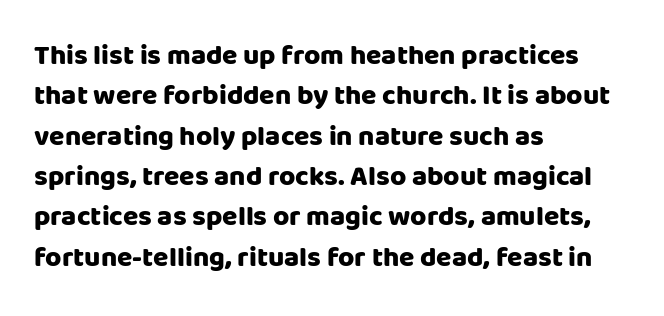
{"serif": "no", "italic": "no", "bold": "yes", "weight": "heavy", "width": "normal", "stroke_contrast": "low", "x_height": "large", "monospaced": "no", "underline": "no", "align": "left", "line_spacing": "normal", "line_spacing_ratio": 1.44, "letter_spacing": "normal", "letter_spacing_em": 0.0, "glyph_px": 28}
